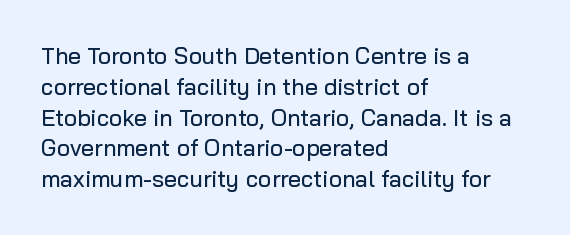
{"italic": "no", "underline": "no", "align": "left", "line_spacing": "normal", "line_spacing_ratio": 1.34, "letter_spacing": "normal", "letter_spacing_em": 0.0, "glyph_px": 23}
